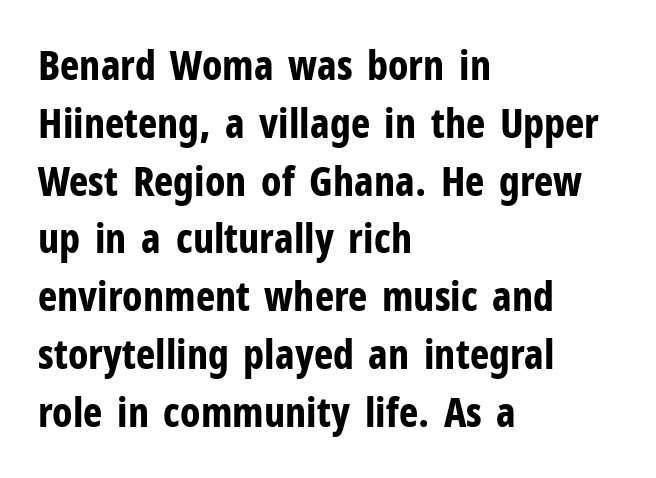
The image shows 41 px bold, condensed sans-serif type, upright; set left-aligned, normal line spacing (1.41x), normal letter spacing, not underlined; low stroke contrast and a medium x-height.
